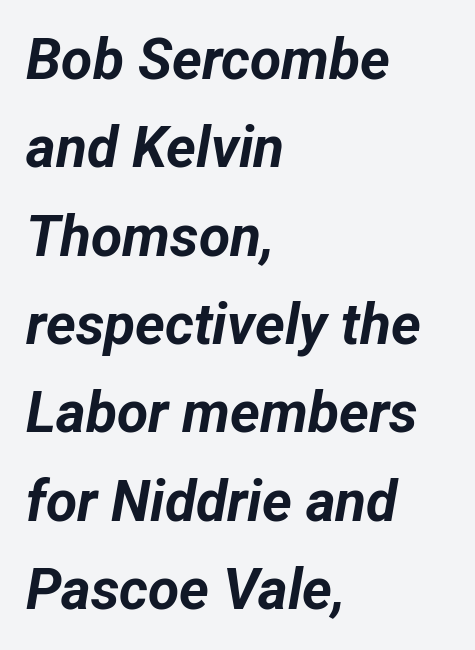
Q: Is the text bold? A: Yes.
Q: Is the text italic (slanted)? A: Yes, it leans right by about 12 degrees.
Q: Is the text underlined? A: No.
Q: How is the paragraph aligned? A: Left-aligned.
Q: Is the spacing between letters normal or unusually wide? A: Normal.
Q: Is the spacing between lines tight, normal or loose? A: Normal.
Q: Width (condensed, normal, or wide)? A: Normal.
Q: Stroke contrast? A: Low.
Q: x-height? A: Medium.
Q: Monospaced? A: No.
